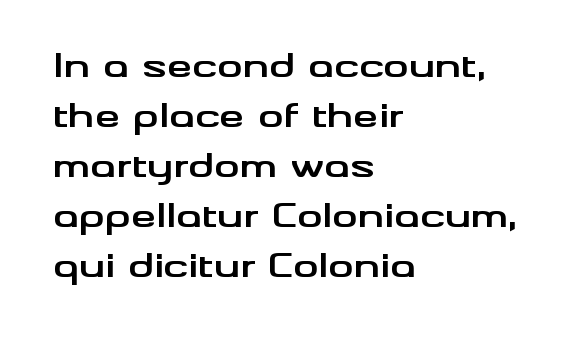
Q: Is the text bold? A: Yes.
Q: Is the text italic (slanted)? A: No, it is upright.
Q: Is the typeface a serif or a sans-serif typeface? A: Sans-serif.
Q: Is the text underlined? A: No.
Q: How is the paragraph aligned? A: Left-aligned.
Q: Is the spacing between letters normal or unusually wide? A: Normal.
Q: Is the spacing between lines tight, normal or loose? A: Normal.
Q: Width (condensed, normal, or wide)? A: Wide.
Q: Stroke contrast? A: Medium.
Q: x-height? A: Small.
Q: Monospaced? A: No.
